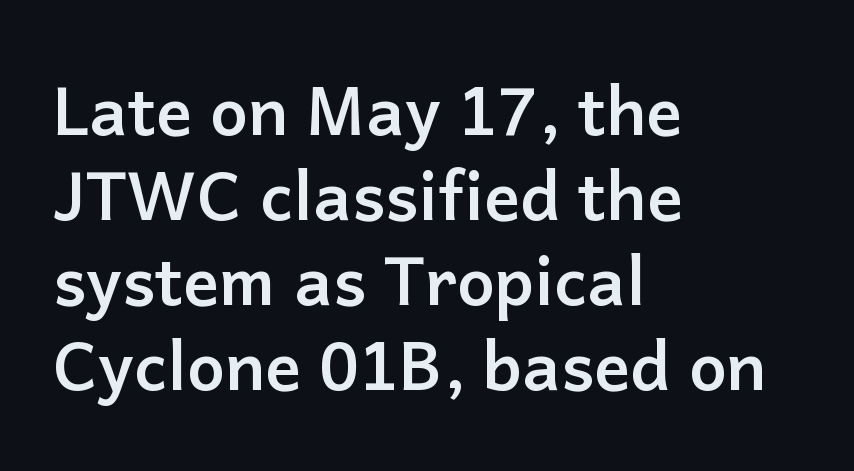
The image shows 67 px semibold sans-serif type, upright; set left-aligned, normal line spacing (1.27x), normal letter spacing, not underlined; low stroke contrast and a medium x-height.
